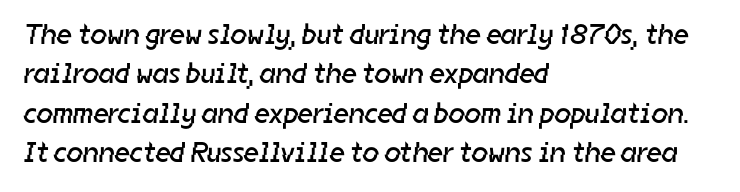
You could call the tracking neutral — neither tight nor loose. The face used here is proportionally spaced, like ordinary book or web type. Regarding leading, the lines here are spaced in the standard way. Notice how the passage keeps a crisp vertical edge on the left only. Does the type have serifs? No, each stem ends abruptly. A bare baseline throughout the passage.
